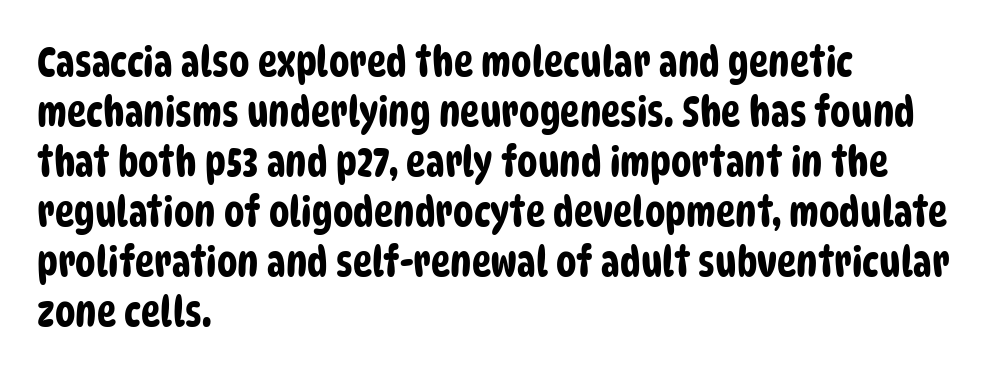
The image shows 41 px condensed sans-serif type; set left-aligned, line spacing 1.22x, normal letter spacing, not underlined; low stroke contrast and a large x-height.
